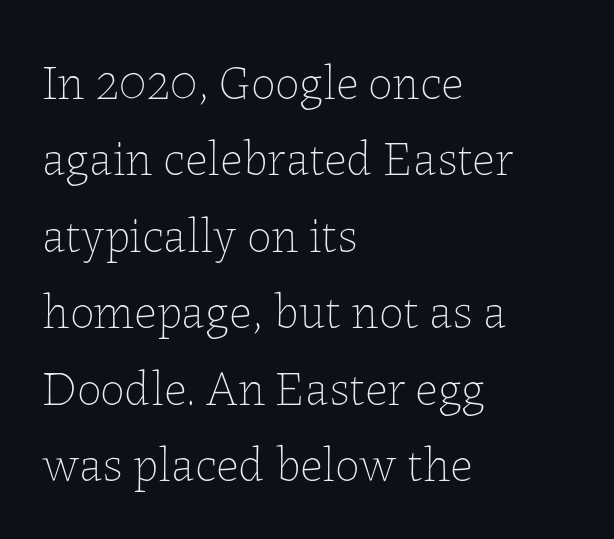
The image shows 49 px thin type, upright; set left-aligned, normal line spacing (1.56x), normal letter spacing, not underlined; low stroke contrast and a medium x-height.
